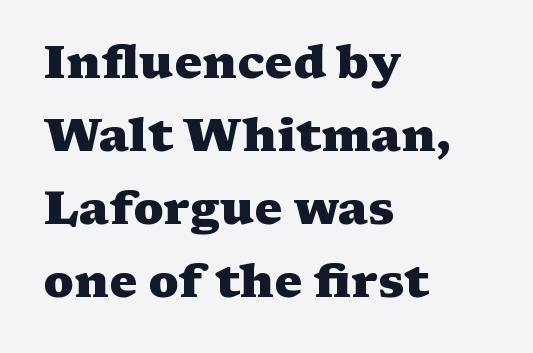
The image shows 47 px heavy, wide serif type, upright; set left-aligned, normal line spacing (1.55x), normal letter spacing, not underlined; medium stroke contrast and a medium x-height.
